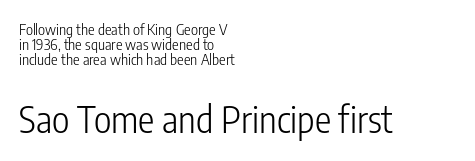
Clear beneath every line of the passage. Caption: face not bold, strokes unweighted. Notice how the passage keeps a crisp vertical edge on the left only. In terms of posture, this sample is upright.
